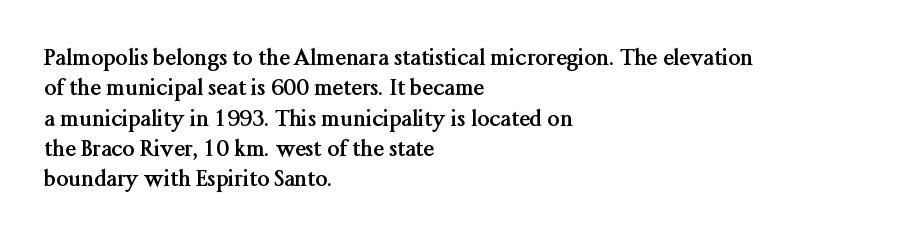
{"italic": "no", "bold": "yes", "underline": "no", "align": "left", "line_spacing": "normal", "line_spacing_ratio": 1.38, "letter_spacing": "normal", "letter_spacing_em": 0.0, "glyph_px": 22}
